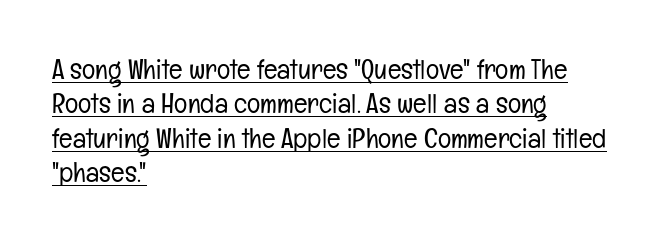
Q: Is the text bold? A: No.
Q: Is the text italic (slanted)? A: No, it is upright.
Q: Is the typeface a serif or a sans-serif typeface? A: Sans-serif.
Q: Is the text underlined? A: Yes.
Q: How is the paragraph aligned? A: Left-aligned.
Q: Is the spacing between letters normal or unusually wide? A: Normal.
Q: Width (condensed, normal, or wide)? A: Condensed.
Q: Stroke contrast? A: Low.
Q: x-height? A: Medium.
Q: Monospaced? A: No.
